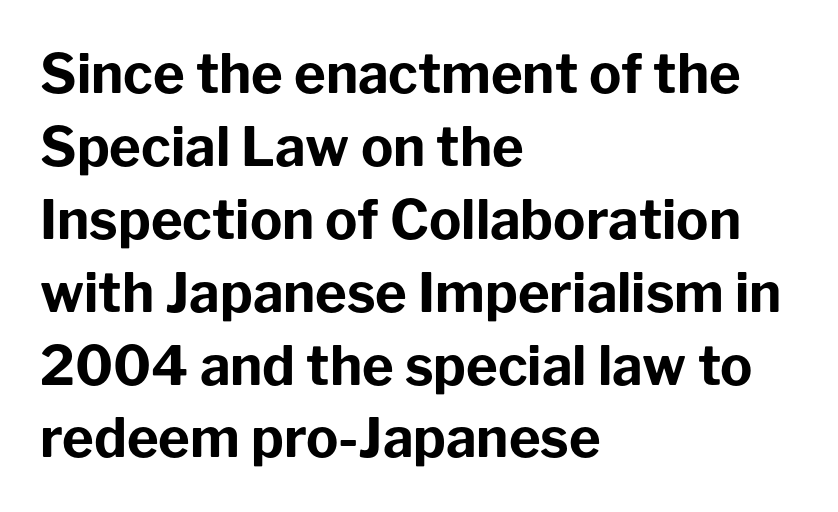
Q: Is the text bold? A: Yes.
Q: Is the text italic (slanted)? A: No, it is upright.
Q: Is the typeface a serif or a sans-serif typeface? A: Sans-serif.
Q: Is the text underlined? A: No.
Q: How is the paragraph aligned? A: Left-aligned.
Q: Is the spacing between letters normal or unusually wide? A: Normal.
Q: Is the spacing between lines tight, normal or loose? A: Normal.
Q: Width (condensed, normal, or wide)? A: Normal.
Q: Stroke contrast? A: Low.
Q: x-height? A: Medium.
Q: Monospaced? A: No.
